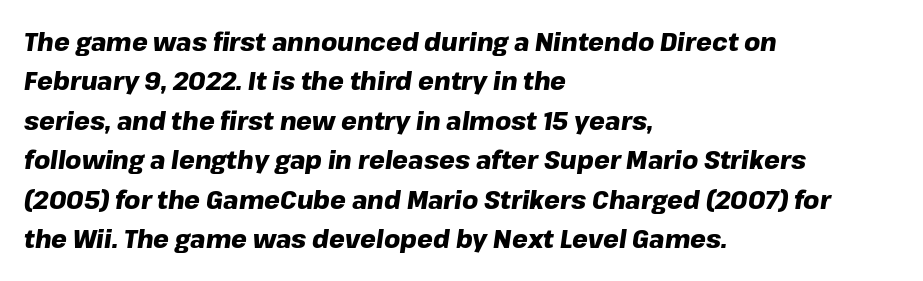
Q: Is the text bold? A: Yes.
Q: Is the text italic (slanted)? A: Yes, it leans right by about 8 degrees.
Q: Is the text underlined? A: No.
Q: How is the paragraph aligned? A: Left-aligned.
Q: Is the spacing between letters normal or unusually wide? A: Normal.
Q: Is the spacing between lines tight, normal or loose? A: Normal.
